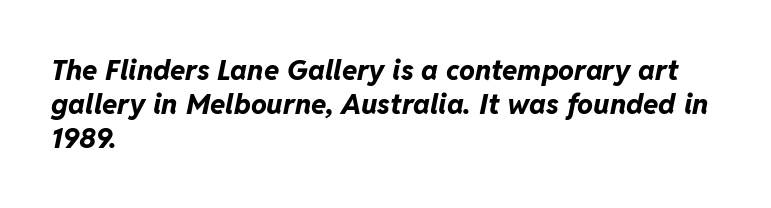
The image shows 28 px bold type, italic (leaning right); set left-aligned, line spacing 1.21x, normal letter spacing, not underlined; low stroke contrast and a medium x-height.
